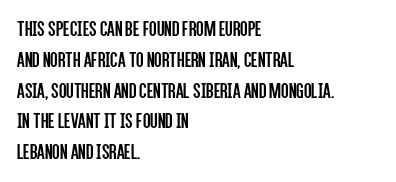
Summary of vertical rhythm: regular, with standard interline spacing. Short note: letters normally spaced. The font's upright variant was chosen for this text. Casual observation: everything's shoved over to the left.
